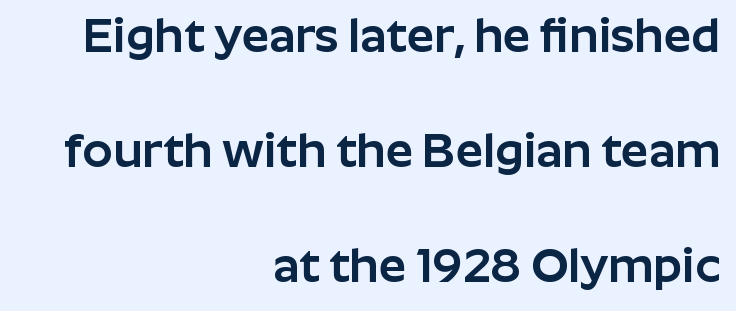
{"serif": "no", "italic": "no", "width": "normal", "stroke_contrast": "low", "x_height": "medium", "monospaced": "no", "underline": "no", "align": "right", "line_spacing": "loose", "line_spacing_ratio": 2.4, "letter_spacing": "normal", "letter_spacing_em": 0.0, "glyph_px": 48}
